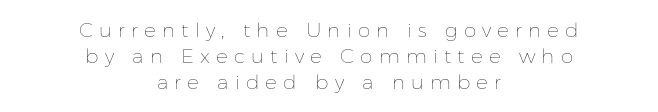
{"italic": "no", "bold": "no", "underline": "no", "align": "center", "line_spacing": "normal", "line_spacing_ratio": 1.3, "letter_spacing": "wide", "letter_spacing_em": 0.31, "glyph_px": 20}
